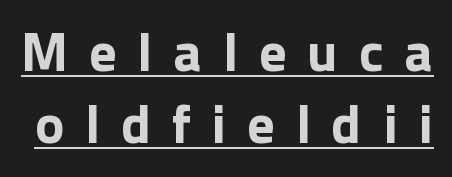
The image shows 55 px bold sans-serif type, upright; set normal line spacing (1.31x), unusually wide letter spacing (+0.38 em), underlined; a medium x-height.
